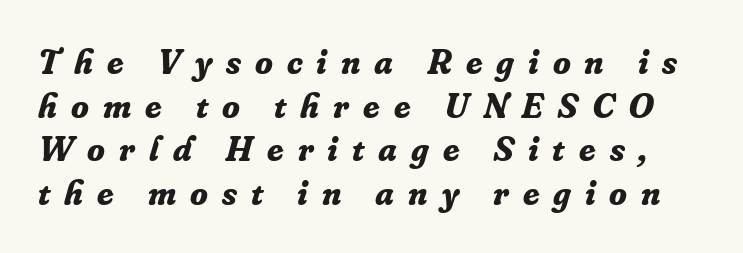
The image shows 36 px bold serif type, italic (leaning right); set line spacing 1.21x, unusually wide letter spacing (+0.39 em), not underlined; low stroke contrast and a small x-height.
